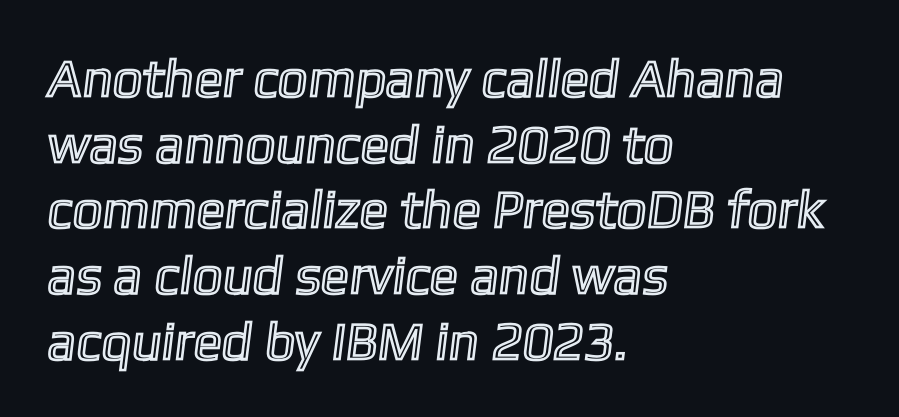
The passage is arranged the way most books set body copy — flush left. Only glyphs here, with clear space below each row. Standard letterfit; no display-style spreading of the glyphs. A typesetter would call this proportional, since set widths differ per character.
